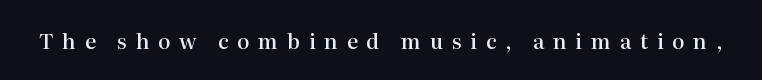
{"italic": "no", "bold": "semi", "underline": "no", "letter_spacing": "wide", "letter_spacing_em": 0.41, "glyph_px": 21}
